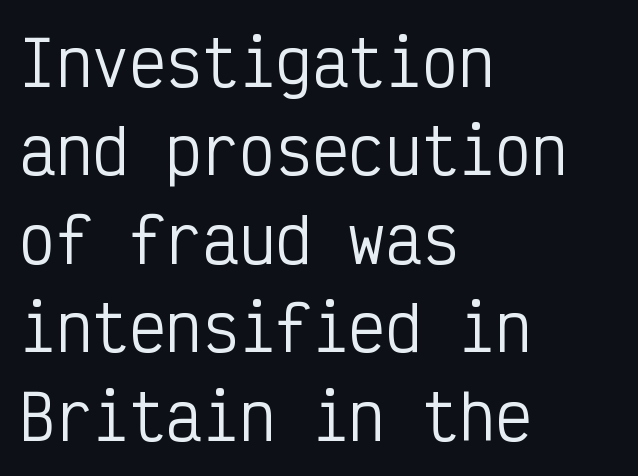
The image shows 61 px regular-weight, condensed sans-serif type, upright, monospaced; set left-aligned, normal line spacing (1.45x), normal letter spacing, not underlined; low stroke contrast and a medium x-height.
